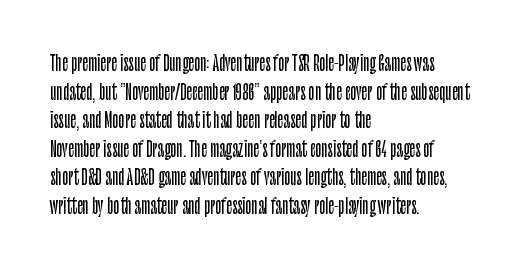
Every character sits straight up, as roman type does. The glyphs are unaccompanied by any horizontal stroke below them. Normally led — the rows are evenly, conventionally spaced. If you drew a ruler down the left edge, every line would touch it. The type is set solid horizontally, with unmodified tracking.
